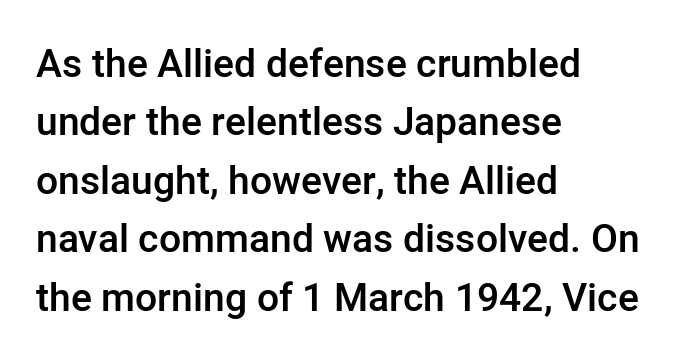
Q: Is the text bold? A: Semi-bold.
Q: Is the text italic (slanted)? A: No, it is upright.
Q: Is the typeface a serif or a sans-serif typeface? A: Sans-serif.
Q: Is the text underlined? A: No.
Q: How is the paragraph aligned? A: Left-aligned.
Q: Is the spacing between letters normal or unusually wide? A: Normal.
Q: Is the spacing between lines tight, normal or loose? A: Normal.
Q: Width (condensed, normal, or wide)? A: Normal.
Q: Stroke contrast? A: Low.
Q: x-height? A: Medium.
Q: Monospaced? A: No.
